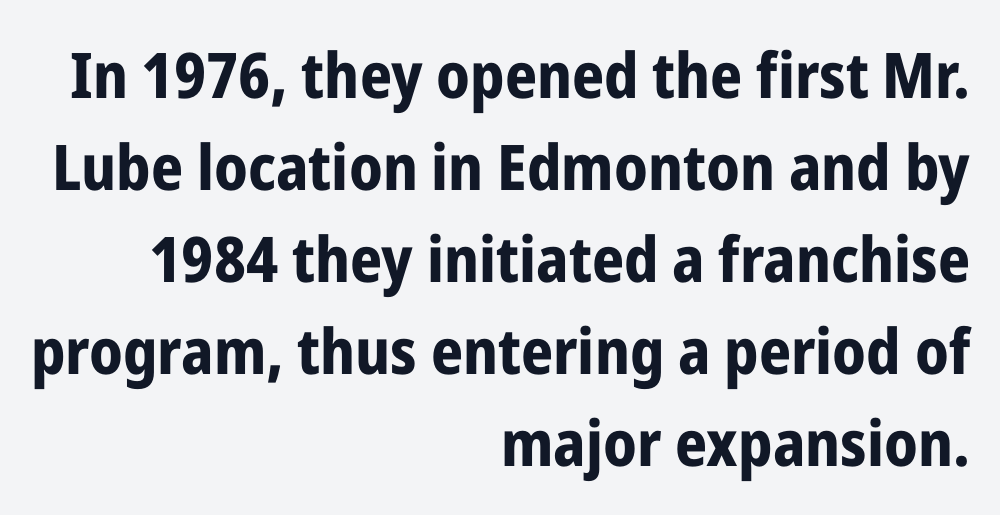
The image shows 63 px bold, condensed sans-serif type, upright; set right-aligned, normal line spacing (1.46x), normal letter spacing, not underlined; low stroke contrast and a medium x-height.
